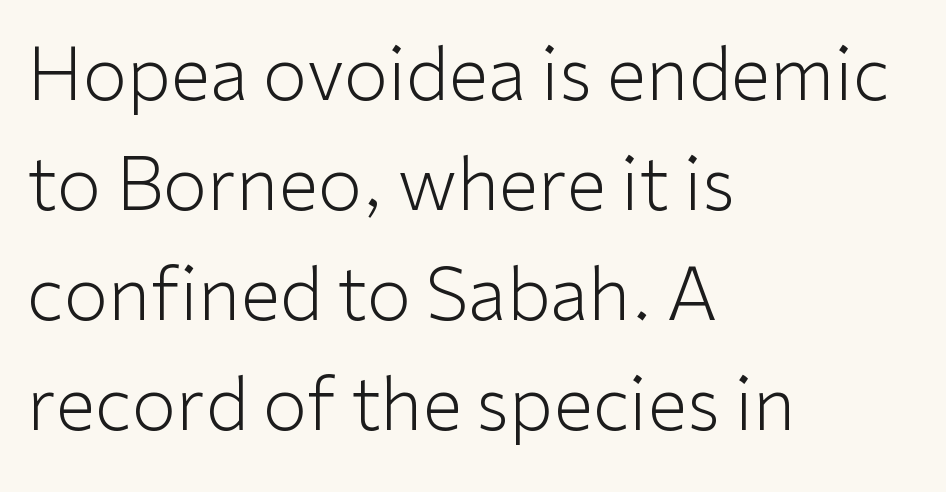
Q: Is the text bold? A: No.
Q: Is the text italic (slanted)? A: No, it is upright.
Q: Is the typeface a serif or a sans-serif typeface? A: Sans-serif.
Q: Is the text underlined? A: No.
Q: How is the paragraph aligned? A: Left-aligned.
Q: Is the spacing between letters normal or unusually wide? A: Normal.
Q: Is the spacing between lines tight, normal or loose? A: Normal.
Q: Width (condensed, normal, or wide)? A: Normal.
Q: Stroke contrast? A: Low.
Q: x-height? A: Medium.
Q: Monospaced? A: No.
